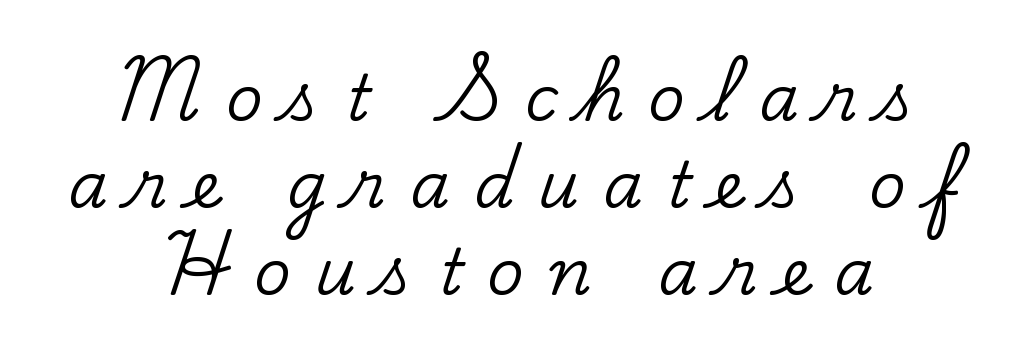
Q: Is the text italic (slanted)? A: Yes.
Q: Is the typeface a serif or a sans-serif typeface? A: Serif.
Q: Is the text underlined? A: No.
Q: How is the paragraph aligned? A: Centered.
Q: Is the spacing between letters normal or unusually wide? A: Unusually wide.
Q: Is the spacing between lines tight, normal or loose? A: Normal.
Q: Width (condensed, normal, or wide)? A: Normal.
Q: Stroke contrast? A: Low.
Q: x-height? A: Small.
Q: Monospaced? A: No.
